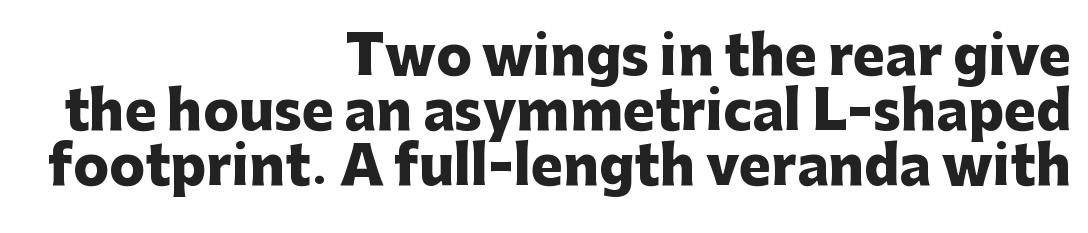
{"serif": "no", "italic": "no", "bold": "yes", "weight": "heavy", "width": "normal", "stroke_contrast": "low", "x_height": "medium", "monospaced": "no", "underline": "no", "align": "right", "line_spacing": "tight", "line_spacing_ratio": 1.04, "letter_spacing": "normal", "letter_spacing_em": 0.0, "glyph_px": 53}
